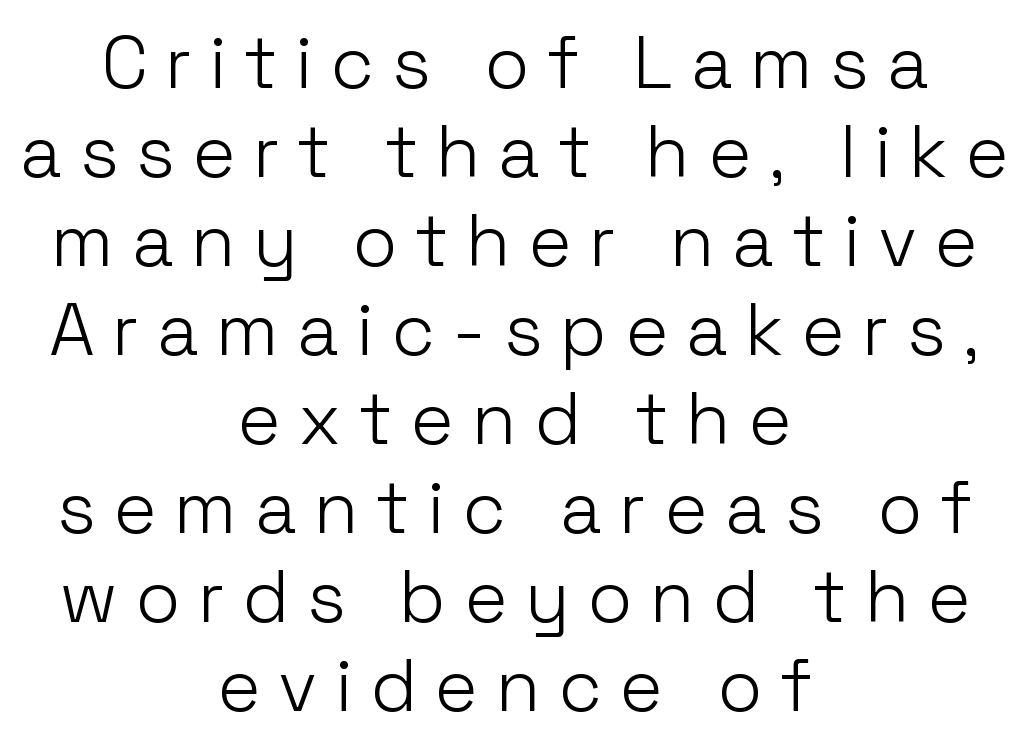
The image shows 73 px light sans-serif type, upright; set centered, line spacing 1.22x, unusually wide letter spacing (+0.24 em), not underlined; low stroke contrast and a medium x-height.
